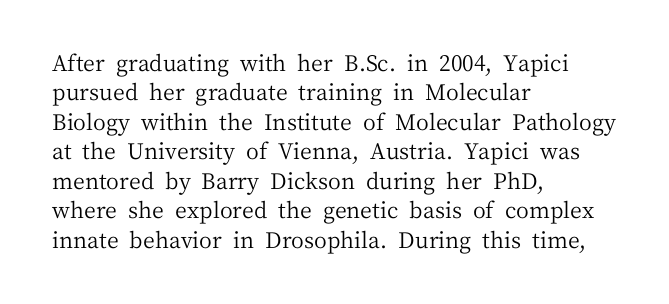
Bare-footed words on every line. Every stem runs plumb, perpendicular to the baseline. The typesetting does not lean heavy: it is not bold. Tracking value appears to be zero — textbook default spacing. The vertical gap from one line to the next is medium.
